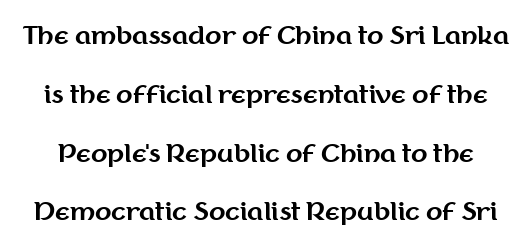
Nothing unusual about the tracking: characters are spaced as the font intends. How heavy is the stroke? Heavy — this is a bold. Rows of type keep a wide berth in the vertical direction. Only glyphs here, with clear space below each row. If you drew a line through each stem, it would be perfectly vertical.
